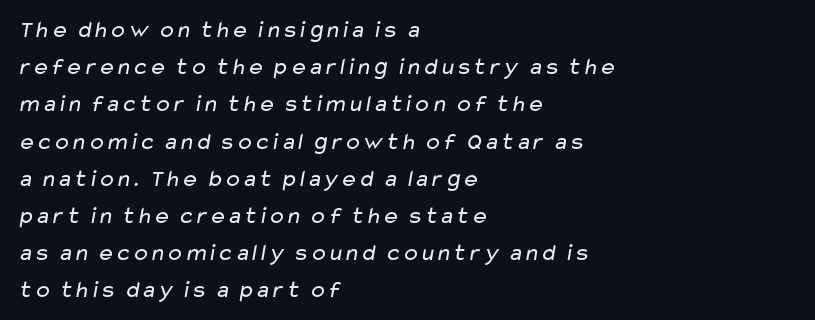
The image shows 24 px text type; set left-aligned, normal line spacing (1.55x), normal letter spacing, not underlined.
